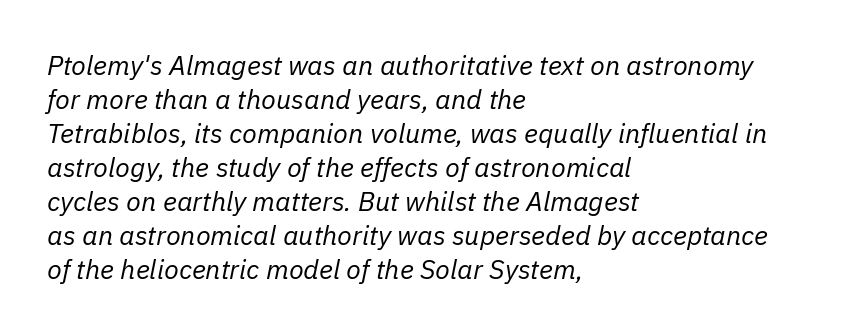
The image shows 27 px text type, italic (leaning right); set left-aligned, normal line spacing (1.26x), normal letter spacing, not underlined.
